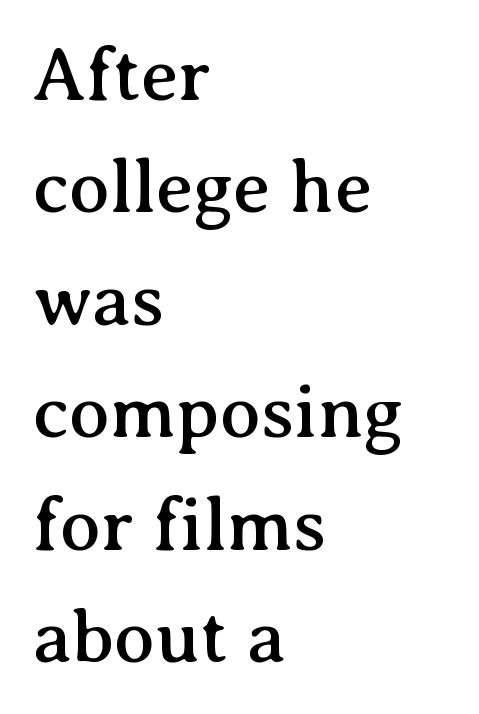
Q: Is the text italic (slanted)? A: No, it is upright.
Q: Is the typeface a serif or a sans-serif typeface? A: Serif.
Q: Is the text underlined? A: No.
Q: How is the paragraph aligned? A: Left-aligned.
Q: Is the spacing between letters normal or unusually wide? A: Normal.
Q: Is the spacing between lines tight, normal or loose? A: Normal.
Q: Width (condensed, normal, or wide)? A: Normal.
Q: Stroke contrast? A: Medium.
Q: x-height? A: Medium.
Q: Monospaced? A: No.
